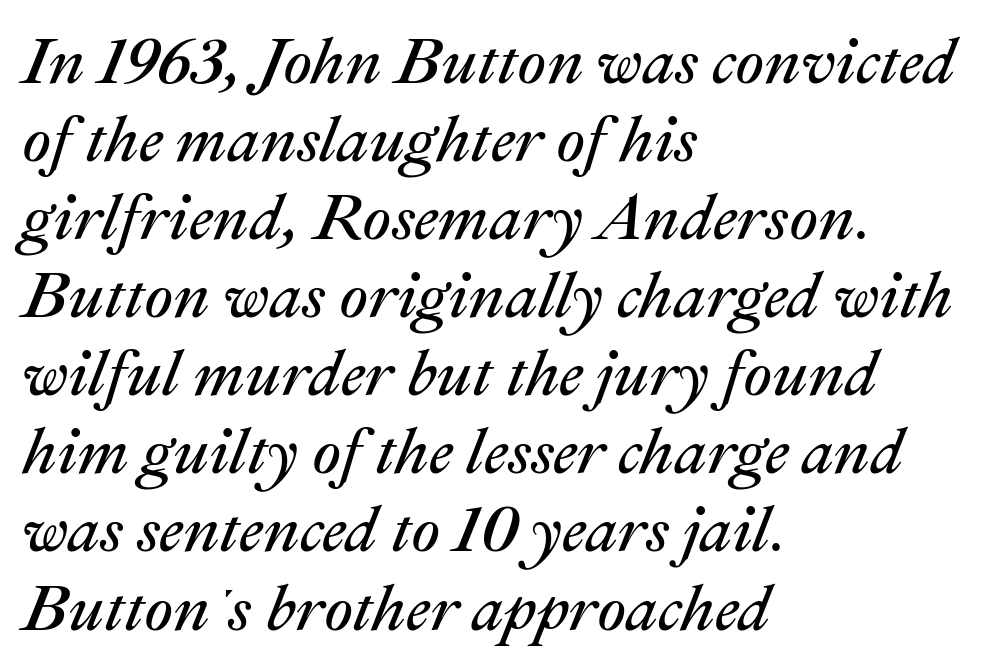
The image shows 64 px regular-weight type, italic (leaning right); set left-aligned, line spacing 1.22x, normal letter spacing, not underlined; medium stroke contrast and a medium x-height.
